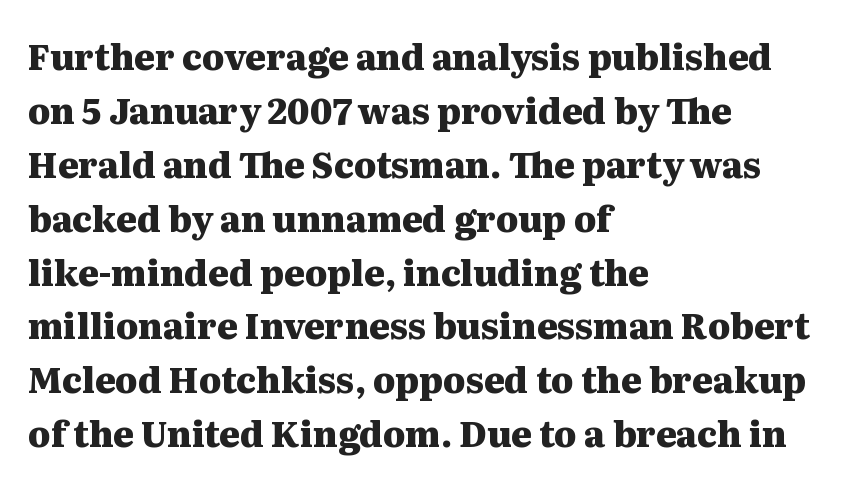
No word sits above an underline. In terms of posture, this sample is upright. The face used here is seriffed, in the tradition of book romans. This is heavy type, rendered in bold.
